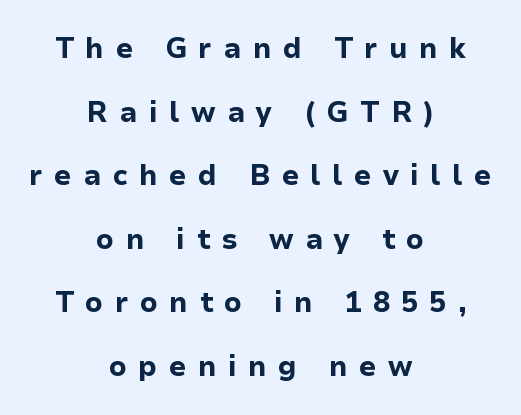
{"serif": "no", "italic": "no", "bold": "yes", "weight": "bold", "width": "normal", "stroke_contrast": "low", "x_height": "medium", "monospaced": "no", "underline": "no", "align": "center", "line_spacing": "loose", "line_spacing_ratio": 2.27, "letter_spacing": "wide", "letter_spacing_em": 0.41, "glyph_px": 28}
